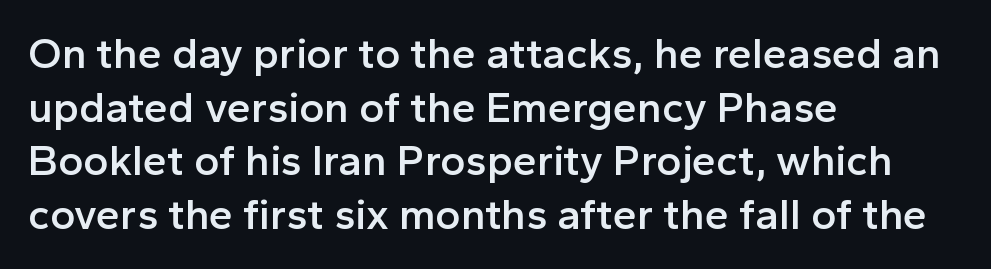
Alignment: flush left. Font category for this specimen: sans-serif. Character widths vary here, with narrow letters taking less room than wide ones. Normally led — the rows are evenly, conventionally spaced. Notice how the stems are strictly vertical — no italics here. Default kerning and tracking; the words read as compact shapes.
